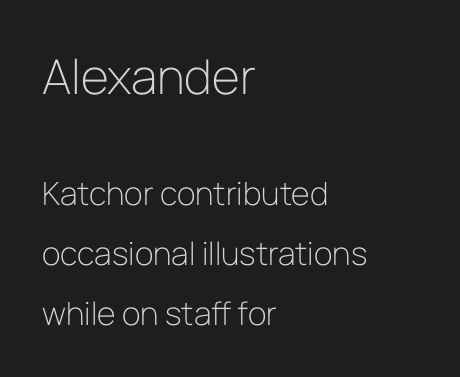
Q: Is the text bold? A: No.
Q: Is the text italic (slanted)? A: No, it is upright.
Q: Is the typeface a serif or a sans-serif typeface? A: Sans-serif.
Q: Is the text underlined? A: No.
Q: How is the paragraph aligned? A: Left-aligned.
Q: Is the spacing between letters normal or unusually wide? A: Normal.
Q: Which block of text is set in a larger size, the first (top) or the second (bottom)? A: The first (top) one.
Q: Width (condensed, normal, or wide)? A: Normal.
Q: Stroke contrast? A: Low.
Q: x-height? A: Medium.
Q: Monospaced? A: No.
